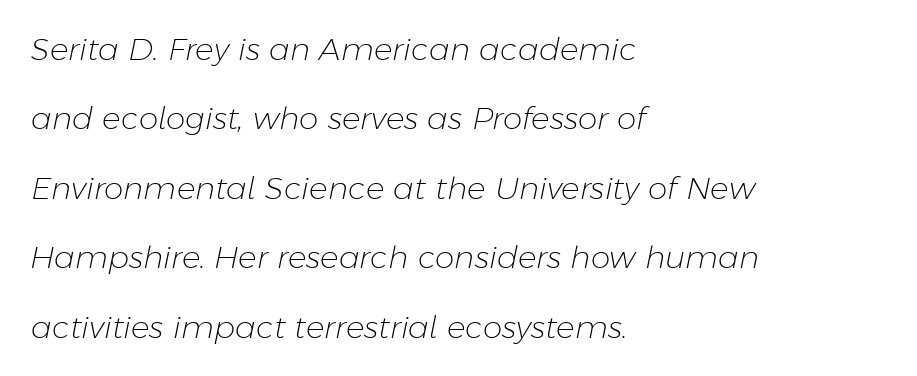
The image shows 31 px light type, italic (leaning right); set left-aligned, loose line spacing (2.24x), normal letter spacing, not underlined; low stroke contrast and a medium x-height.
